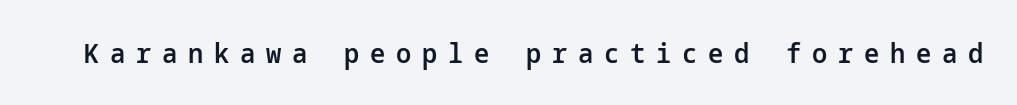
The image shows 27 px text type, upright; set unusually wide letter spacing (+0.4 em), not underlined.
